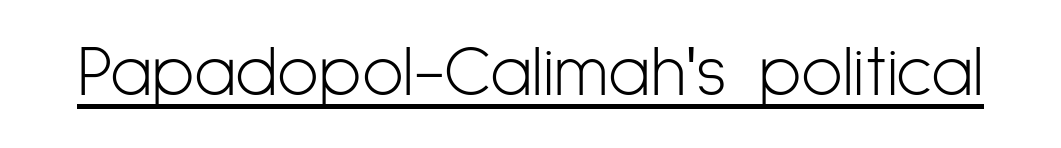
The image shows 71 px light, condensed sans-serif type, upright; set normal letter spacing, underlined; low stroke contrast and a medium x-height.
